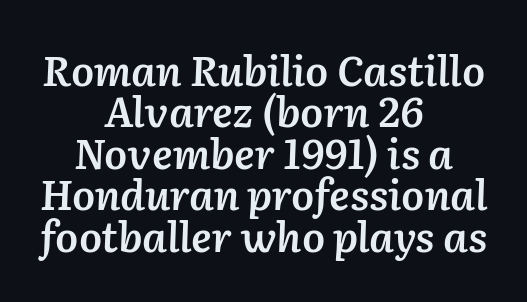
Q: Is the text bold? A: Semi-bold.
Q: Is the text italic (slanted)? A: Yes, it leans right by about 2 degrees.
Q: Is the text underlined? A: No.
Q: How is the paragraph aligned? A: Centered.
Q: Is the spacing between letters normal or unusually wide? A: Normal.
Q: Is the spacing between lines tight, normal or loose? A: Tight.
Q: Width (condensed, normal, or wide)? A: Normal.
Q: Stroke contrast? A: Low.
Q: x-height? A: Medium.
Q: Monospaced? A: No.
